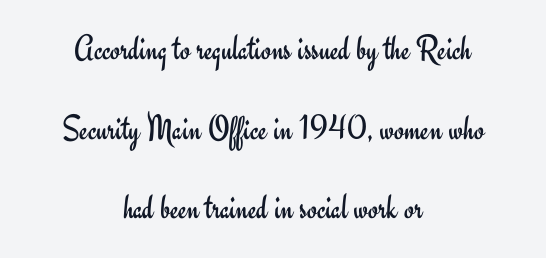
The image shows 36 px regular-weight sans-serif type; set centered, loose line spacing (2.21x), normal letter spacing, not underlined; low stroke contrast and a small x-height.
